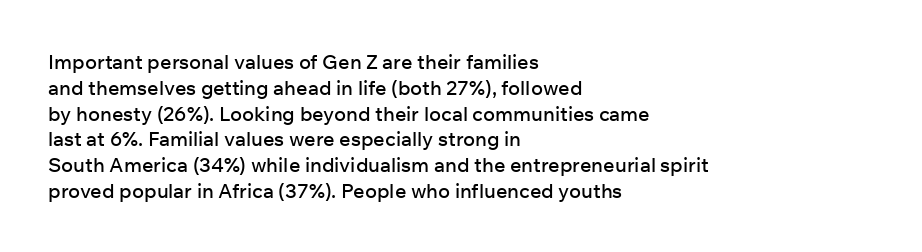
Is there any slant? The stems are plumb. Clear beneath every line of the passage. Nobody touched the tracking dial on this one. Line beginnings align vertically; line endings do not. One glance says typical: line gaps are just what's usual.
